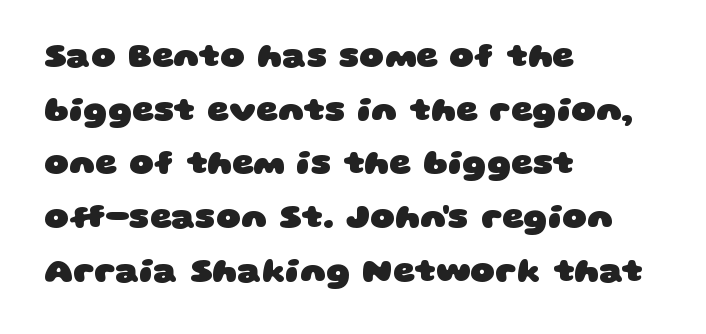
The image shows 34 px heavy, wide sans-serif type; set left-aligned, normal line spacing (1.58x), normal letter spacing, not underlined; low stroke contrast and a large x-height.
